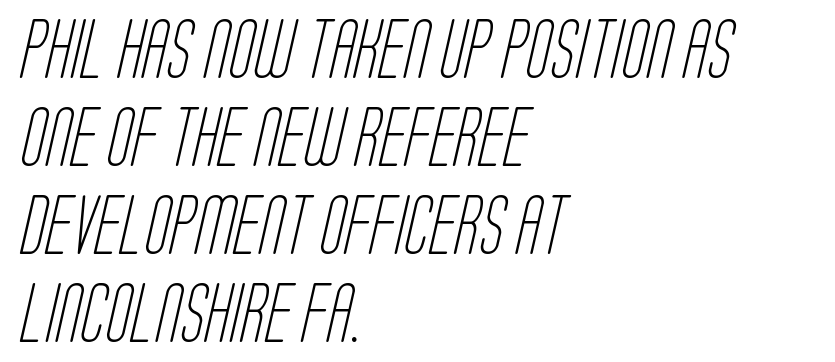
{"serif": "no", "bold": "no", "weight": "light", "width": "condensed", "stroke_contrast": "low", "x_height": "large", "monospaced": "no", "underline": "no", "align": "left", "line_spacing": "normal", "line_spacing_ratio": 1.52, "letter_spacing": "normal", "letter_spacing_em": 0.0, "glyph_px": 58}
